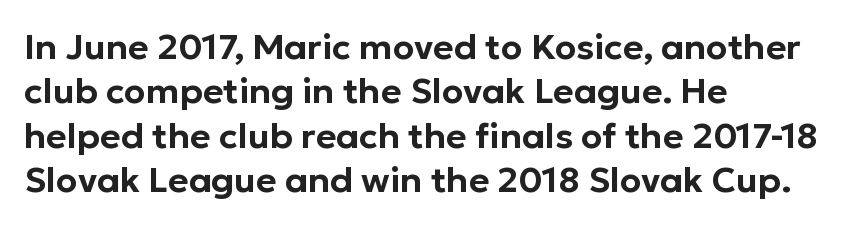
The image shows 35 px sans-serif type, upright; set left-aligned, normal line spacing (1.27x), normal letter spacing, not underlined; low stroke contrast and a medium x-height.
